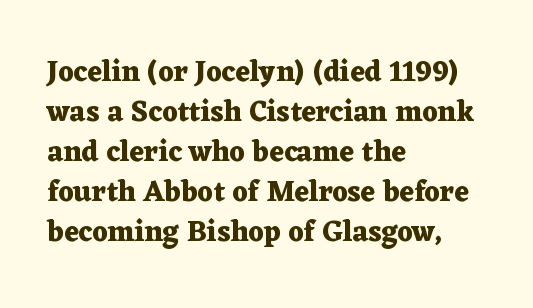
{"serif": "yes", "italic": "no", "bold": "yes", "weight": "heavy", "width": "wide", "stroke_contrast": "medium", "x_height": "medium", "monospaced": "no", "underline": "no", "align": "left", "line_spacing": "normal", "line_spacing_ratio": 1.38, "letter_spacing": "normal", "letter_spacing_em": 0.0, "glyph_px": 29}
